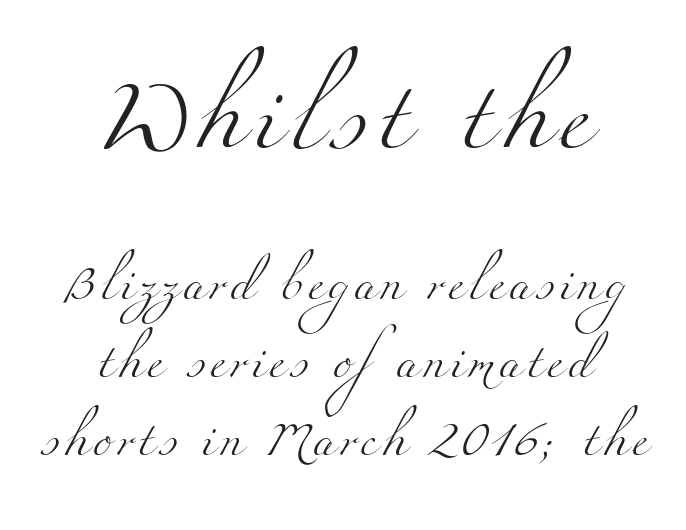
Q: Is the text bold? A: No.
Q: Is the text underlined? A: No.
Q: How is the paragraph aligned? A: Centered.
Q: Is the spacing between lines tight, normal or loose? A: Loose.
Q: Which block of text is set in a larger size, the first (top) or the second (bottom)? A: The first (top) one.
Q: Width (condensed, normal, or wide)? A: Wide.
Q: Stroke contrast? A: Medium.
Q: x-height? A: Small.
Q: Monospaced? A: No.
